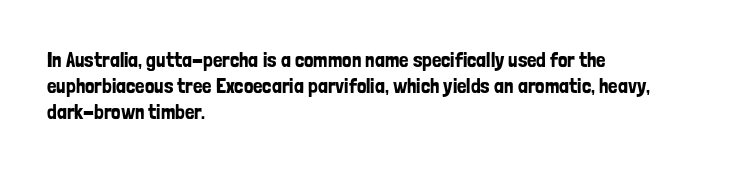
Q: Is the text italic (slanted)? A: No, it is upright.
Q: Is the text underlined? A: No.
Q: How is the paragraph aligned? A: Left-aligned.
Q: Is the spacing between letters normal or unusually wide? A: Normal.
